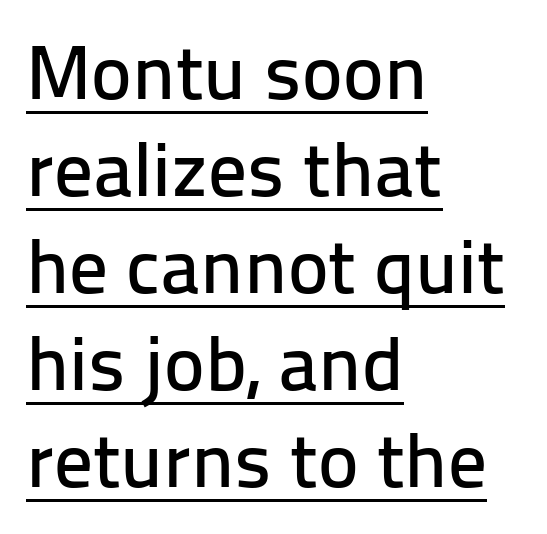
Q: Is the text italic (slanted)? A: No, it is upright.
Q: Is the typeface a serif or a sans-serif typeface? A: Sans-serif.
Q: Is the text underlined? A: Yes.
Q: How is the paragraph aligned? A: Left-aligned.
Q: Is the spacing between letters normal or unusually wide? A: Normal.
Q: Is the spacing between lines tight, normal or loose? A: Normal.
Q: Width (condensed, normal, or wide)? A: Normal.
Q: Stroke contrast? A: Low.
Q: x-height? A: Medium.
Q: Monospaced? A: No.
